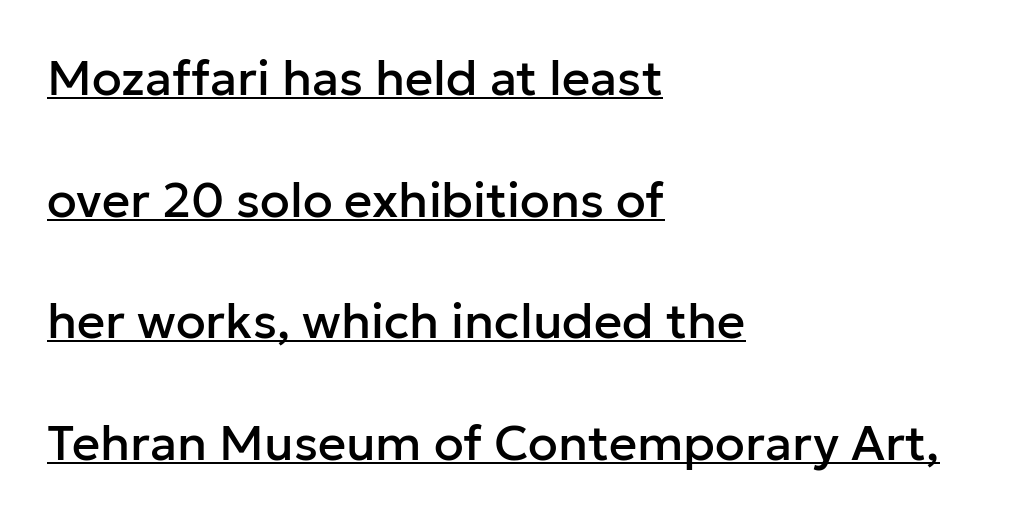
The image shows 49 px sans-serif type, upright; set left-aligned, loose line spacing (2.48x), normal letter spacing, underlined; low stroke contrast and a medium x-height.
